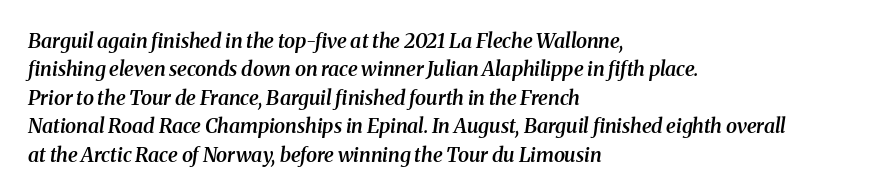
The image shows 20 px text type, italic (leaning right); set left-aligned, normal line spacing (1.42x), normal letter spacing, not underlined.
